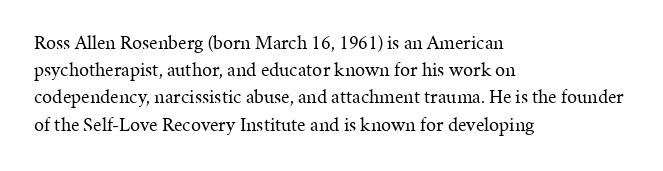
The text block is weighted toward the left margin, trailing off unevenly rightward. Summary of vertical rhythm: regular, with standard interline spacing. Spacing between characters is what you'd get straight out of the box. The letterforms sit at book weight or below.
